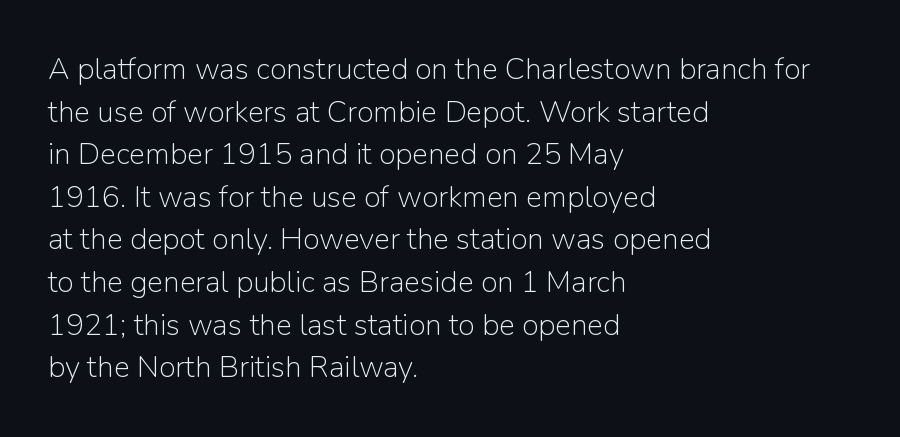
Unlike italic type, these characters show no tilt at all. Reading down the block, your eye returns to a fixed left position each line. The horizontal fit of the characters is conventional and even. Character widths vary here, with narrow letters taking less room than wide ones.
